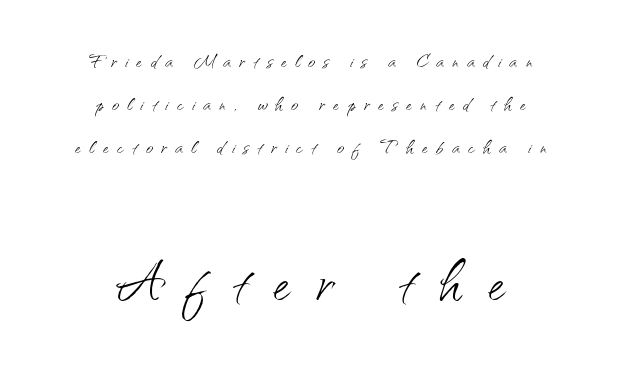
Q: Is the text bold? A: No.
Q: Is the text italic (slanted)? A: Yes.
Q: Is the typeface a serif or a sans-serif typeface? A: Sans-serif.
Q: Is the text underlined? A: No.
Q: How is the paragraph aligned? A: Centered.
Q: Is the spacing between letters normal or unusually wide? A: Unusually wide.
Q: Which block of text is set in a larger size, the first (top) or the second (bottom)? A: The second (bottom) one.
Q: Width (condensed, normal, or wide)? A: Normal.
Q: Stroke contrast? A: Medium.
Q: x-height? A: Small.
Q: Monospaced? A: No.
